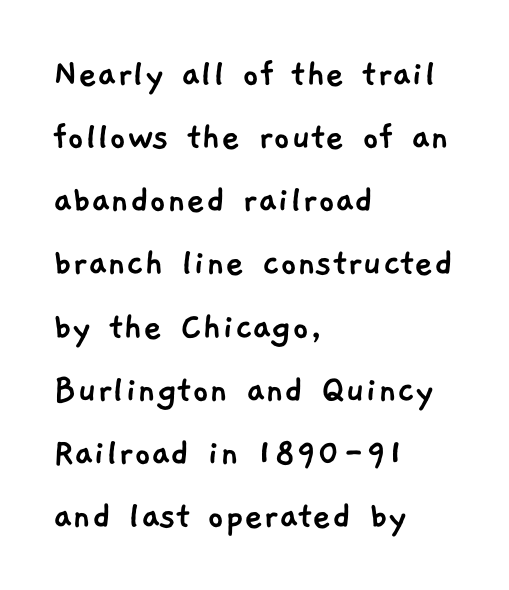
The image shows 41 px sans-serif type; set left-aligned, normal line spacing (1.54x), normal letter spacing, not underlined; low stroke contrast and a medium x-height.
